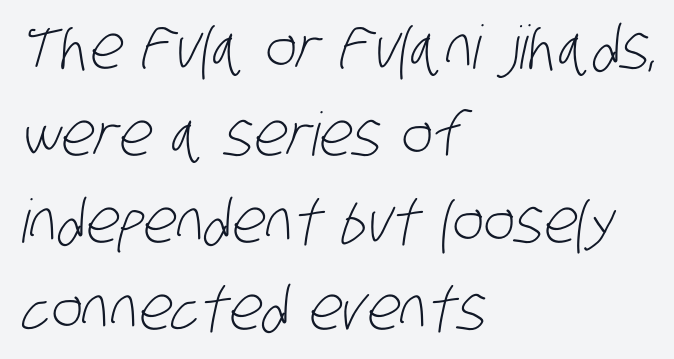
The image shows 60 px light, condensed sans-serif type; set left-aligned, normal line spacing (1.45x), normal letter spacing, not underlined; low stroke contrast and a large x-height.
